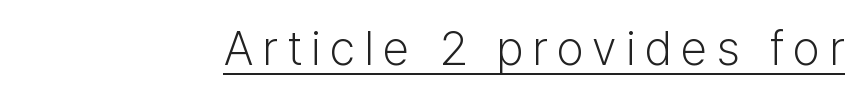
Q: Is the text bold? A: No.
Q: Is the text italic (slanted)? A: No, it is upright.
Q: Is the typeface a serif or a sans-serif typeface? A: Sans-serif.
Q: Is the text underlined? A: Yes.
Q: Width (condensed, normal, or wide)? A: Normal.
Q: Stroke contrast? A: Low.
Q: x-height? A: Medium.
Q: Monospaced? A: No.
